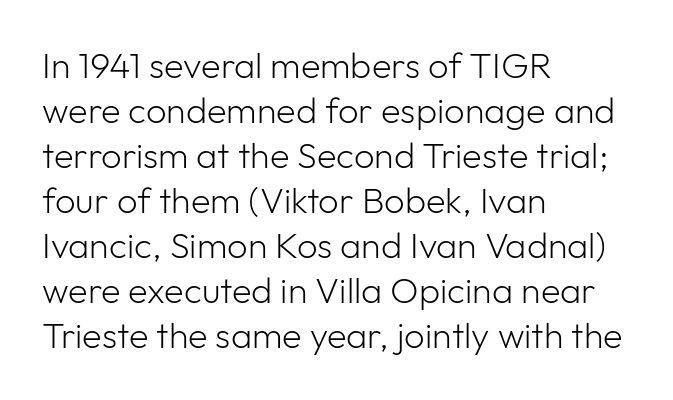
Q: Is the text bold? A: No.
Q: Is the text italic (slanted)? A: No, it is upright.
Q: Is the typeface a serif or a sans-serif typeface? A: Sans-serif.
Q: Is the text underlined? A: No.
Q: How is the paragraph aligned? A: Left-aligned.
Q: Is the spacing between letters normal or unusually wide? A: Normal.
Q: Is the spacing between lines tight, normal or loose? A: Normal.
Q: Width (condensed, normal, or wide)? A: Normal.
Q: Stroke contrast? A: Low.
Q: x-height? A: Medium.
Q: Monospaced? A: No.
